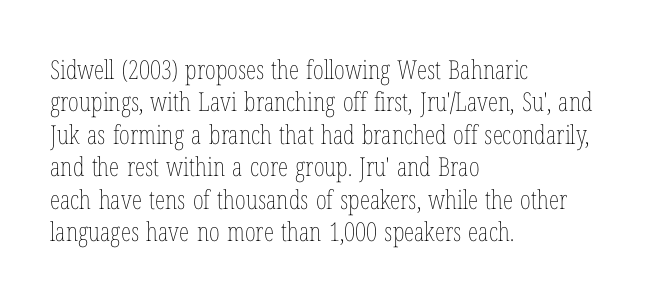
{"italic": "no", "bold": "no", "underline": "no", "align": "left", "line_spacing": "normal", "line_spacing_ratio": 1.25, "letter_spacing": "normal", "letter_spacing_em": 0.0, "glyph_px": 26}
